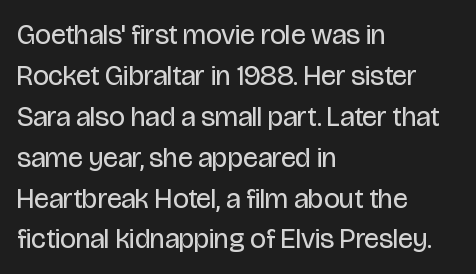
Anything drawn beneath the words? Only blank space. In terms of posture, this sample is upright. Observe the absence of serifs on each vertical stroke in this sample. Weight: in the light-to-regular range. How are the letters spaced? Ordinarily, with no added tracking.
